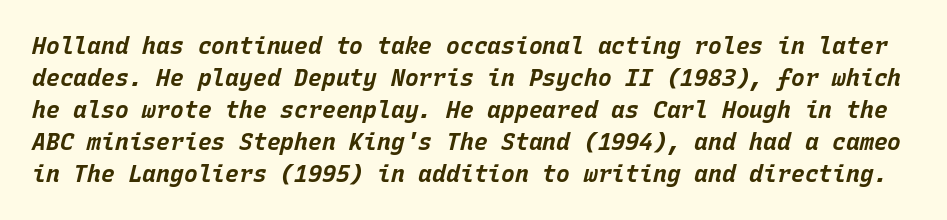
{"italic": "yes", "lean": "right", "slant_degrees": 15, "bold": "yes", "underline": "no", "line_spacing": "normal", "line_spacing_ratio": 1.39, "letter_spacing": "normal", "letter_spacing_em": 0.0, "glyph_px": 23}
